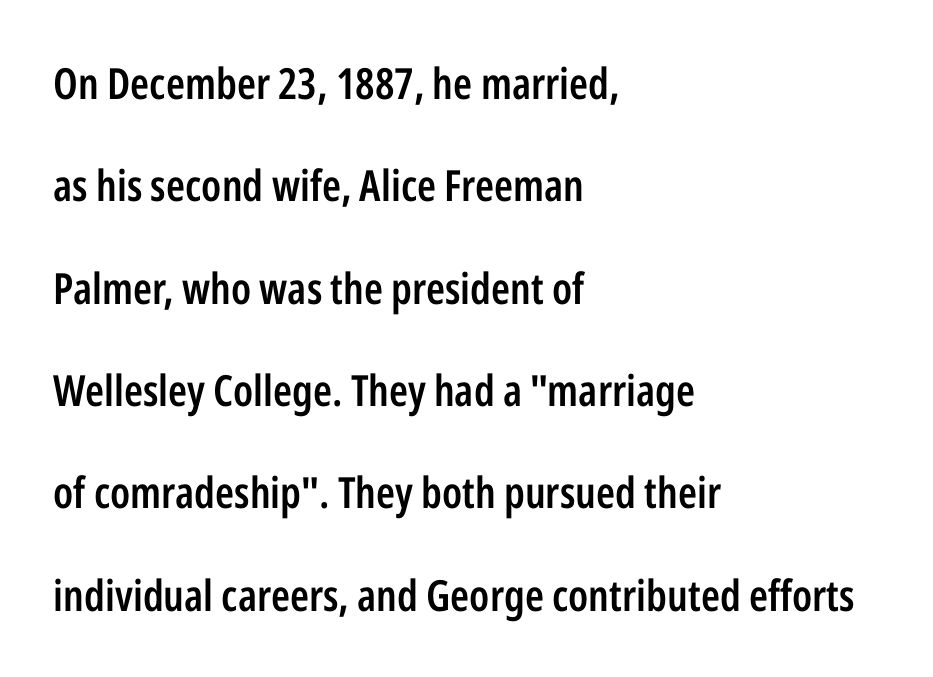
{"serif": "no", "italic": "no", "bold": "semi", "weight": "semibold", "width": "condensed", "stroke_contrast": "low", "x_height": "medium", "monospaced": "no", "underline": "no", "align": "left", "line_spacing": "loose", "line_spacing_ratio": 2.38, "letter_spacing": "normal", "letter_spacing_em": 0.0, "glyph_px": 43}
